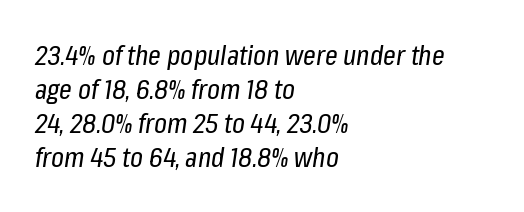
Q: Is the text bold? A: No.
Q: Is the text italic (slanted)? A: Yes, it leans right by about 8 degrees.
Q: Is the text underlined? A: No.
Q: How is the paragraph aligned? A: Left-aligned.
Q: Is the spacing between letters normal or unusually wide? A: Normal.
Q: Width (condensed, normal, or wide)? A: Condensed.
Q: Stroke contrast? A: Low.
Q: x-height? A: Medium.
Q: Monospaced? A: No.
